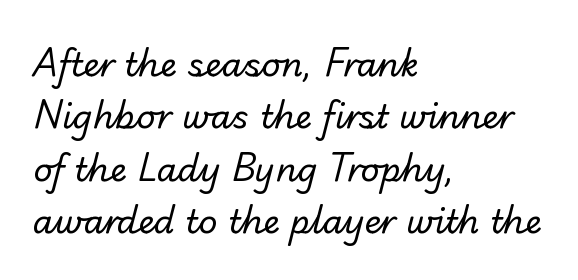
Q: Is the text bold? A: No.
Q: Is the typeface a serif or a sans-serif typeface? A: Sans-serif.
Q: Is the text underlined? A: No.
Q: How is the paragraph aligned? A: Left-aligned.
Q: Is the spacing between letters normal or unusually wide? A: Normal.
Q: Is the spacing between lines tight, normal or loose? A: Normal.
Q: Width (condensed, normal, or wide)? A: Normal.
Q: Stroke contrast? A: Low.
Q: x-height? A: Small.
Q: Monospaced? A: No.
